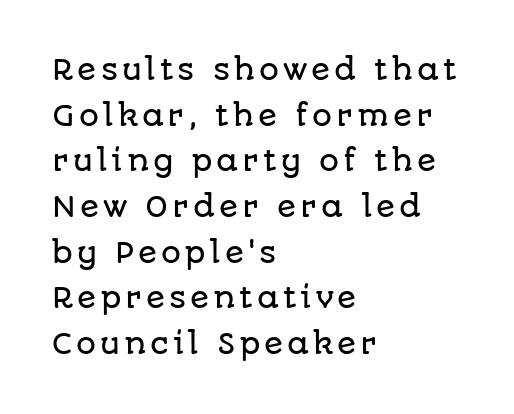
Notice how the passage keeps a crisp vertical edge on the left only. Type style note: lacks serifs. A roman cut, with each character standing at attention. You could not count columns in this text — the font is proportionally spaced.
